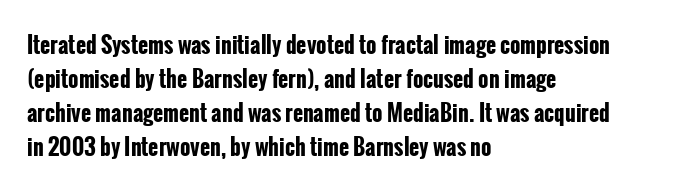
{"italic": "no", "bold": "yes", "underline": "no", "align": "left", "line_spacing": "normal", "line_spacing_ratio": 1.55, "letter_spacing": "normal", "letter_spacing_em": 0.0, "glyph_px": 22}
